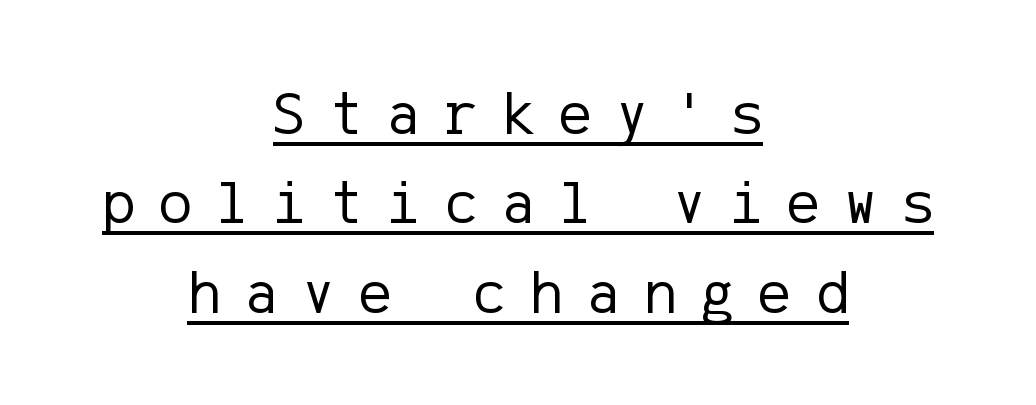
Q: Is the text bold? A: No.
Q: Is the text italic (slanted)? A: No, it is upright.
Q: Is the typeface a serif or a sans-serif typeface? A: Sans-serif.
Q: Is the text underlined? A: Yes.
Q: How is the paragraph aligned? A: Centered.
Q: Is the spacing between letters normal or unusually wide? A: Unusually wide.
Q: Is the spacing between lines tight, normal or loose? A: Normal.
Q: Width (condensed, normal, or wide)? A: Normal.
Q: Stroke contrast? A: Low.
Q: x-height? A: Medium.
